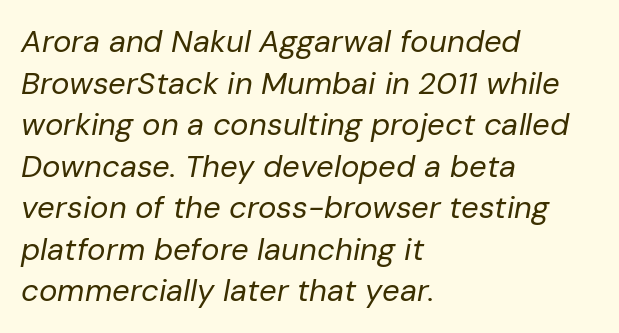
{"italic": "yes", "lean": "right", "slant_degrees": 10, "bold": "no", "weight": "regular", "width": "normal", "stroke_contrast": "low", "x_height": "medium", "monospaced": "no", "underline": "no", "align": "left", "line_spacing": "normal", "line_spacing_ratio": 1.34, "letter_spacing": "normal", "letter_spacing_em": 0.0, "glyph_px": 31}
